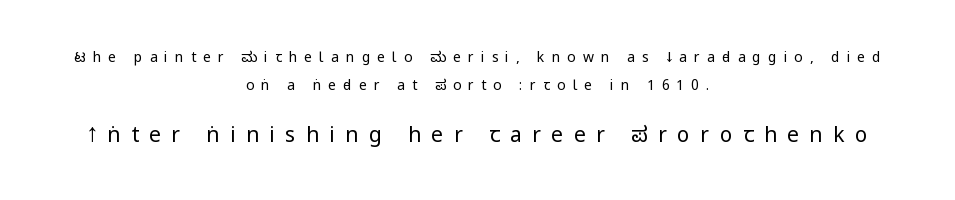
These lines stand farther apart than default settings would place them. Casual observation: everything's sitting right in the middle. Display-style spreading of the glyphs; the letterfit is very open. Type without underlining.
